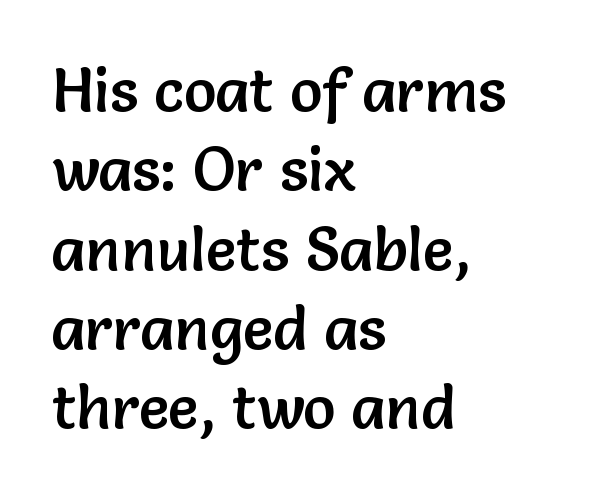
If you drew a ruler down the left edge, every line would touch it. Glyph-to-glyph distance matches everyday printed text. A roman cut, with each character standing at attention. Think of a printed novel: that variable character pitch is what you see here. Descenders hang freely into open space. The rendering uses a moderate line-height, typical for paragraphs.
